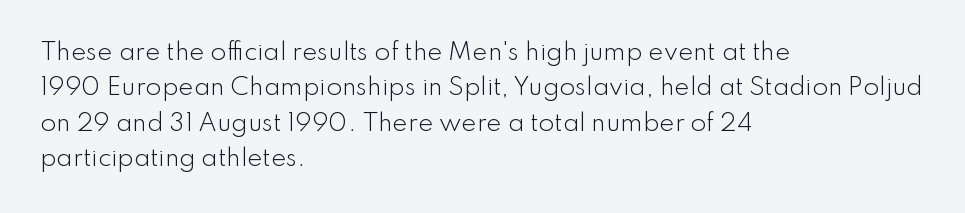
{"italic": "no", "bold": "no", "underline": "no", "align": "left", "line_spacing": "normal", "line_spacing_ratio": 1.54, "letter_spacing": "normal", "letter_spacing_em": 0.0, "glyph_px": 23}
